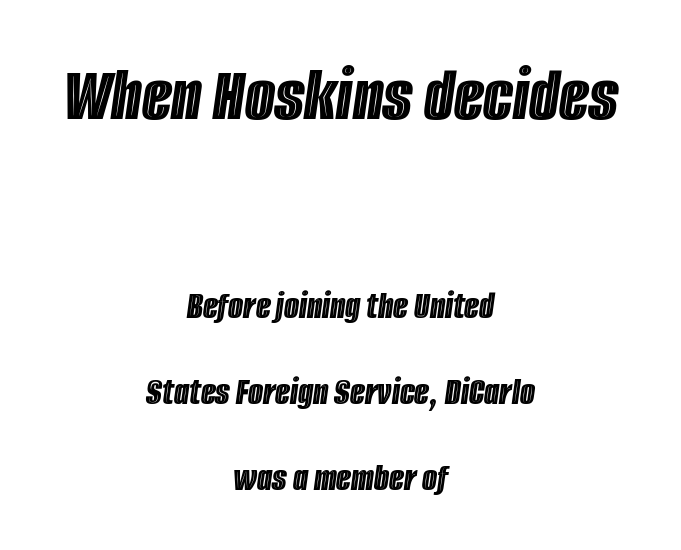
Q: Is the text italic (slanted)? A: Yes, it leans right by about 8 degrees.
Q: Is the text underlined? A: No.
Q: How is the paragraph aligned? A: Centered.
Q: Is the spacing between letters normal or unusually wide? A: Normal.
Q: Is the spacing between lines tight, normal or loose? A: Loose.
Q: Which block of text is set in a larger size, the first (top) or the second (bottom)? A: The first (top) one.
Q: Width (condensed, normal, or wide)? A: Condensed.
Q: x-height? A: Large.
Q: Monospaced? A: No.
